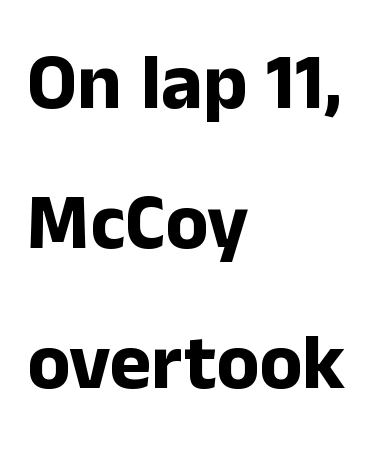
The image shows 79 px bold sans-serif type, upright; set left-aligned, line spacing 1.77x, normal letter spacing, not underlined; low stroke contrast and a medium x-height.
